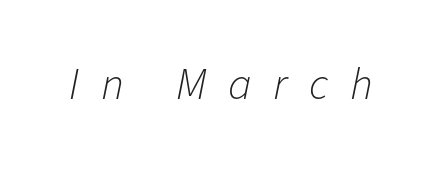
Q: Is the text bold? A: No.
Q: Is the text italic (slanted)? A: Yes, it leans right by about 11 degrees.
Q: Is the text underlined? A: No.
Q: Is the spacing between letters normal or unusually wide? A: Unusually wide.
Q: Width (condensed, normal, or wide)? A: Normal.
Q: Stroke contrast? A: Low.
Q: x-height? A: Medium.
Q: Monospaced? A: No.
